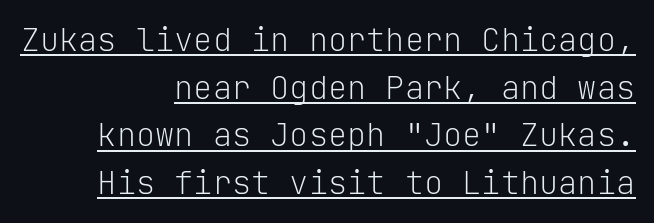
Q: Is the text bold? A: No.
Q: Is the text italic (slanted)? A: No, it is upright.
Q: Is the typeface a serif or a sans-serif typeface? A: Sans-serif.
Q: Is the text underlined? A: Yes.
Q: How is the paragraph aligned? A: Right-aligned.
Q: Is the spacing between letters normal or unusually wide? A: Normal.
Q: Is the spacing between lines tight, normal or loose? A: Normal.
Q: Width (condensed, normal, or wide)? A: Normal.
Q: Stroke contrast? A: Low.
Q: x-height? A: Medium.
Q: Monospaced? A: Yes.
